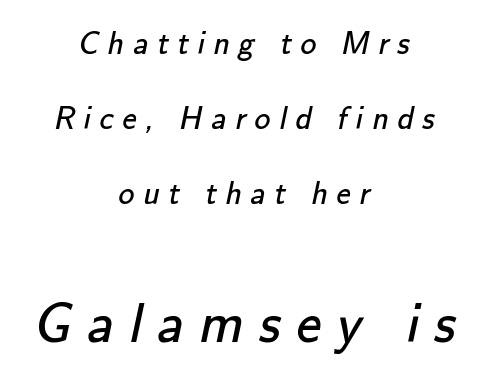
A light-to-regular cut is what we see here. Characters follow at a spacing far wider than the type designer built in. Layout note: lines centered. Check under the words: just untouched page.
